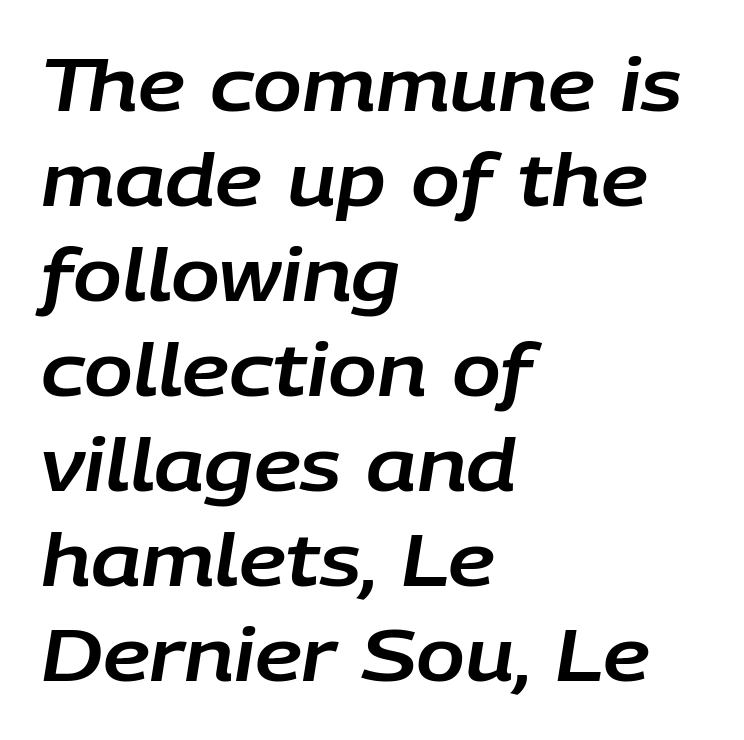
Beneath every word, the page is bare. Standard letterfit; no display-style spreading of the glyphs. Alignment: flush left. Note the varied advance widths — an 'i' is clearly narrower than an 'm'. The whole block is typeset with a tilt.
